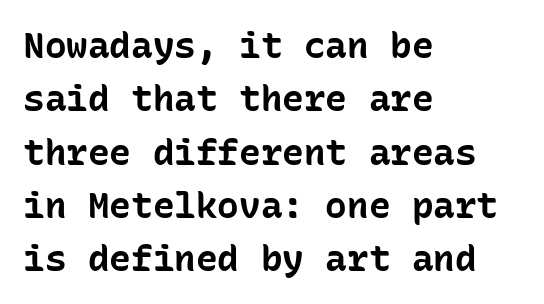
{"serif": "no", "italic": "no", "bold": "yes", "weight": "bold", "width": "normal", "stroke_contrast": "low", "x_height": "medium", "monospaced": "yes", "underline": "no", "align": "left", "line_spacing": "normal", "line_spacing_ratio": 1.48, "letter_spacing": "normal", "letter_spacing_em": 0.0, "glyph_px": 36}
